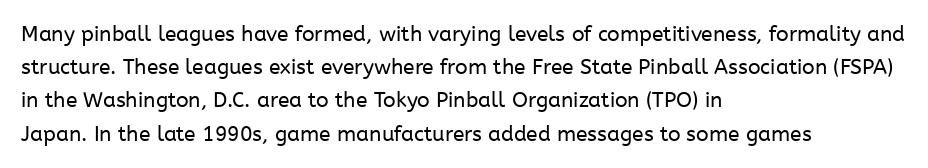
Q: Is the text bold? A: No.
Q: Is the text italic (slanted)? A: No, it is upright.
Q: Is the text underlined? A: No.
Q: How is the paragraph aligned? A: Left-aligned.
Q: Is the spacing between letters normal or unusually wide? A: Normal.
Q: Is the spacing between lines tight, normal or loose? A: Normal.
